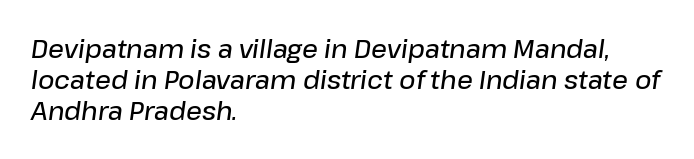
{"italic": "yes", "lean": "right", "slant_degrees": 8, "bold": "semi", "underline": "no", "align": "left", "line_spacing_ratio": 1.24, "letter_spacing": "normal", "letter_spacing_em": 0.0, "glyph_px": 25}
